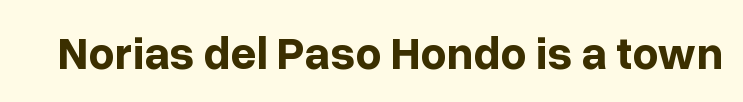
Q: Is the text bold? A: Yes.
Q: Is the text italic (slanted)? A: No, it is upright.
Q: Is the typeface a serif or a sans-serif typeface? A: Sans-serif.
Q: Is the text underlined? A: No.
Q: Is the spacing between letters normal or unusually wide? A: Normal.
Q: Width (condensed, normal, or wide)? A: Normal.
Q: Stroke contrast? A: Low.
Q: x-height? A: Medium.
Q: Monospaced? A: No.
